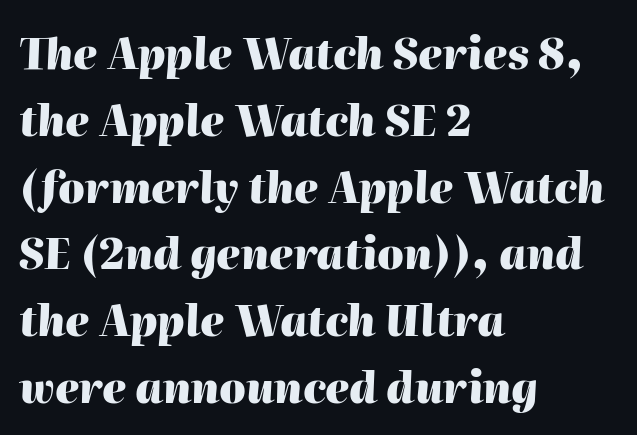
Q: Is the text bold? A: Yes.
Q: Is the text italic (slanted)? A: Yes, it leans right by about 2 degrees.
Q: Is the text underlined? A: No.
Q: How is the paragraph aligned? A: Left-aligned.
Q: Is the spacing between letters normal or unusually wide? A: Normal.
Q: Is the spacing between lines tight, normal or loose? A: Normal.
Q: Width (condensed, normal, or wide)? A: Normal.
Q: Stroke contrast? A: High.
Q: x-height? A: Medium.
Q: Monospaced? A: No.
